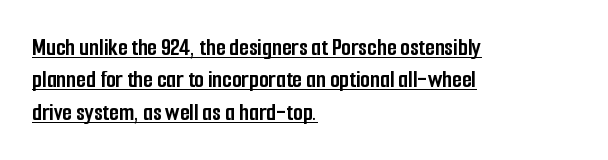
The image shows 25 px bold type, upright; set left-aligned, normal line spacing (1.3x), normal letter spacing, underlined.
